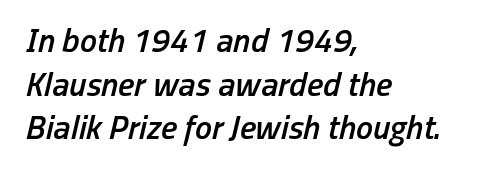
Q: Is the text bold? A: Semi-bold.
Q: Is the text italic (slanted)? A: Yes, it leans right by about 13 degrees.
Q: Is the text underlined? A: No.
Q: How is the paragraph aligned? A: Left-aligned.
Q: Is the spacing between letters normal or unusually wide? A: Normal.
Q: Is the spacing between lines tight, normal or loose? A: Normal.
Q: Width (condensed, normal, or wide)? A: Condensed.
Q: Stroke contrast? A: Low.
Q: x-height? A: Medium.
Q: Monospaced? A: No.
